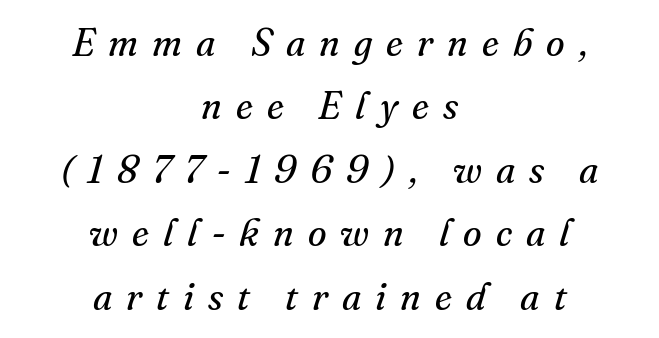
Q: Is the text bold? A: No.
Q: Is the text italic (slanted)? A: Yes, it leans right by about 16 degrees.
Q: Is the typeface a serif or a sans-serif typeface? A: Serif.
Q: Is the text underlined? A: No.
Q: How is the paragraph aligned? A: Centered.
Q: Is the spacing between letters normal or unusually wide? A: Unusually wide.
Q: Is the spacing between lines tight, normal or loose? A: Normal.
Q: Width (condensed, normal, or wide)? A: Normal.
Q: Stroke contrast? A: Medium.
Q: x-height? A: Small.
Q: Monospaced? A: No.
